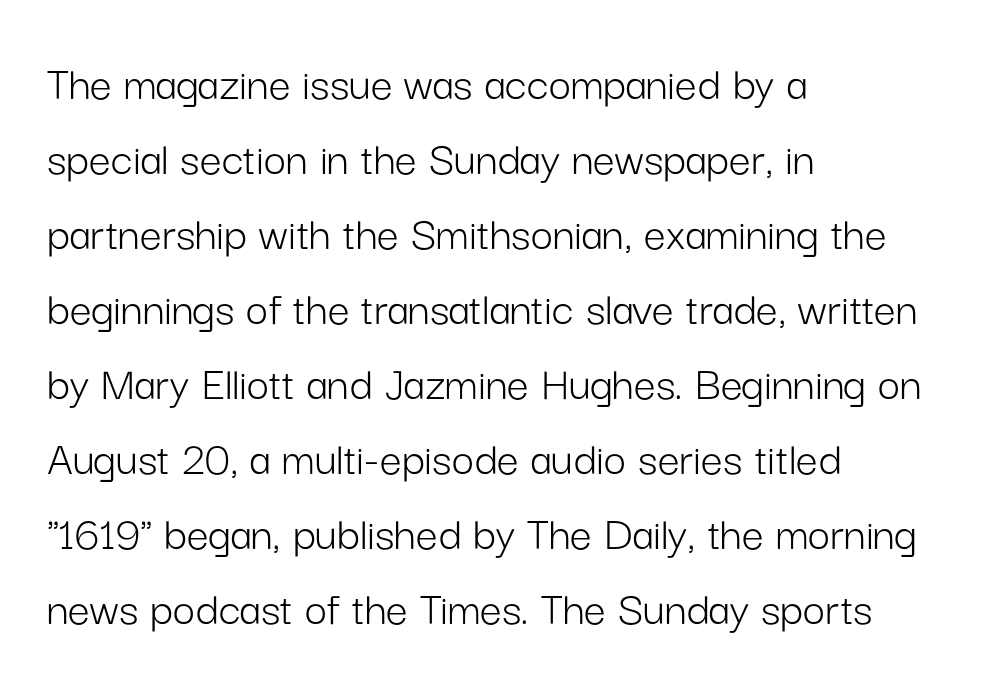
Q: Is the text bold? A: No.
Q: Is the text italic (slanted)? A: No, it is upright.
Q: Is the typeface a serif or a sans-serif typeface? A: Sans-serif.
Q: Is the text underlined? A: No.
Q: How is the paragraph aligned? A: Left-aligned.
Q: Is the spacing between letters normal or unusually wide? A: Normal.
Q: Is the spacing between lines tight, normal or loose? A: Normal.
Q: Width (condensed, normal, or wide)? A: Normal.
Q: Stroke contrast? A: Low.
Q: x-height? A: Medium.
Q: Monospaced? A: No.
